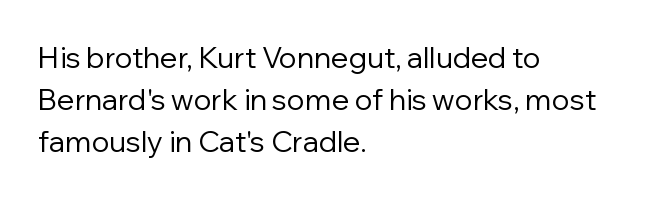
The image shows 29 px regular-weight sans-serif type, upright; set left-aligned, normal line spacing (1.45x), normal letter spacing, not underlined; low stroke contrast and a medium x-height.
